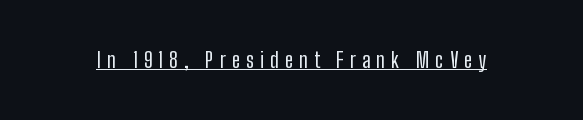
The image shows 21 px text type, upright; set unusually wide letter spacing (+0.29 em), underlined.
